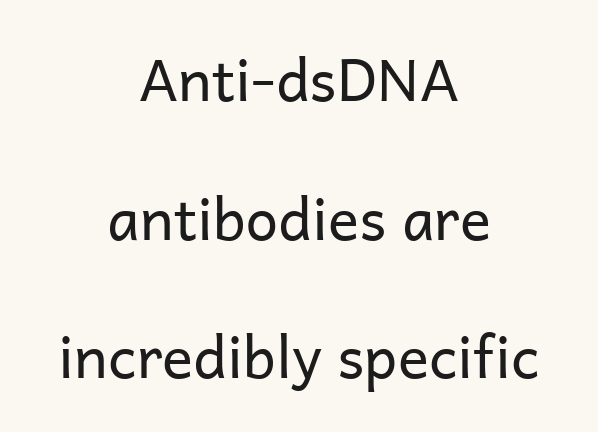
{"serif": "no", "italic": "no", "bold": "no", "weight": "regular", "width": "normal", "stroke_contrast": "low", "x_height": "medium", "monospaced": "no", "underline": "no", "align": "center", "line_spacing": "loose", "line_spacing_ratio": 2.39, "letter_spacing": "normal", "letter_spacing_em": 0.0, "glyph_px": 58}
